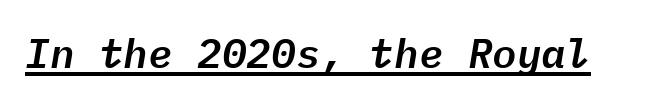
{"italic": "yes", "lean": "right", "slant_degrees": 9, "width": "normal", "stroke_contrast": "low", "x_height": "medium", "monospaced": "yes", "underline": "yes", "letter_spacing": "normal", "letter_spacing_em": 0.0, "glyph_px": 41}
